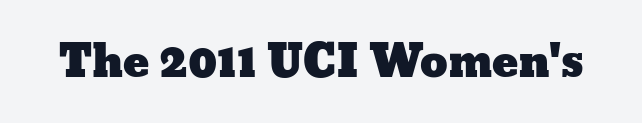
Short note: letters normally spaced. A clean baseline with only descenders dipping below it. Unlike italic type, these characters show no tilt at all. The face used here is proportionally spaced, like ordinary book or web type.
